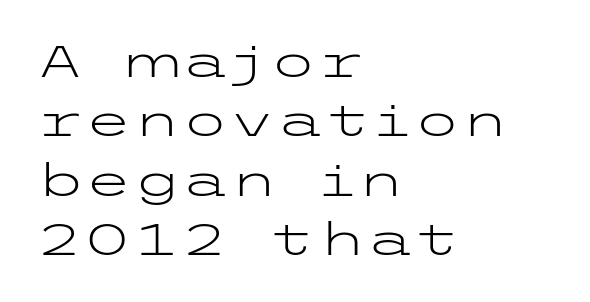
{"serif": "no", "italic": "no", "bold": "no", "weight": "light", "width": "wide", "stroke_contrast": "low", "x_height": "medium", "underline": "no", "align": "left", "line_spacing": "normal", "line_spacing_ratio": 1.35, "letter_spacing": "normal", "letter_spacing_em": 0.0, "glyph_px": 44}
